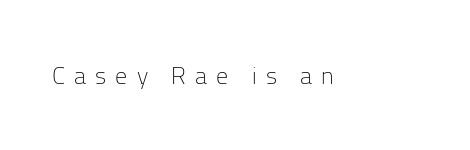
{"italic": "no", "bold": "no", "underline": "no", "letter_spacing": "wide", "letter_spacing_em": 0.38, "glyph_px": 24}
